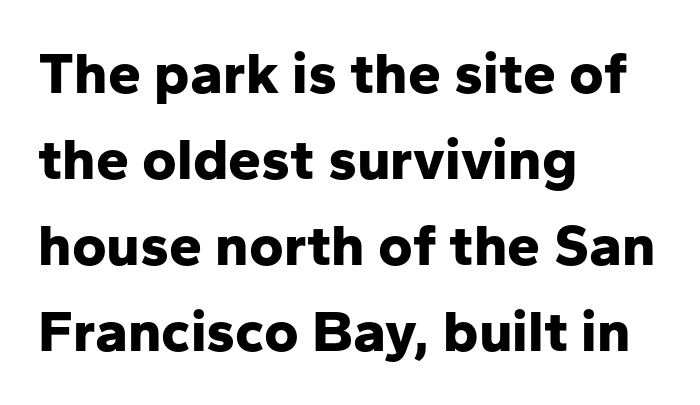
Between one letter and the next there's only the usual sliver of space. Reading down the block, your eye returns to a fixed left position each line. The letters advance in unequal steps, a hallmark of proportional type. The characters display no serif detailing; their extremities are plain. Leading matches the norm, producing a regular column.
